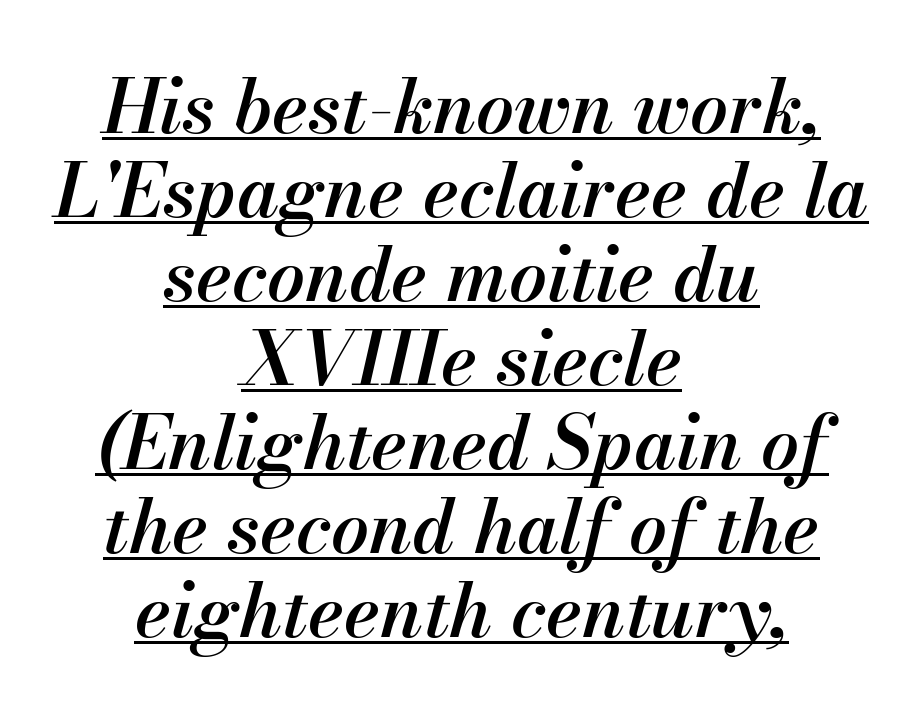
Quick note: italic. Think of a printed novel: that variable character pitch is what you see here. The specimen includes a rule beneath the text block's lines. The text block is weighted toward neither margin, spreading evenly from the middle. Vertically, the passage feels compressed, each row crowding the next.
